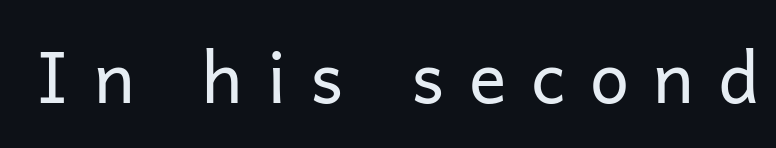
Looks like regular typesetting: each glyph gets only the width it needs. The glyphs in this specimen are sans serif. When letters stand straight like this, we call the style roman or upright. Nothing heavy about these letters — not bold at all.
